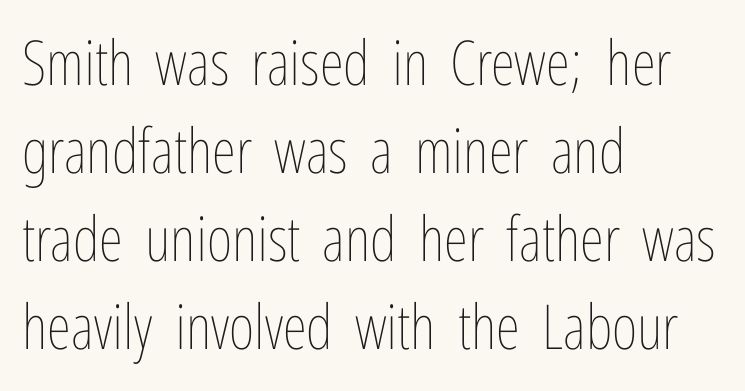
Q: Is the text bold? A: No.
Q: Is the text italic (slanted)? A: No, it is upright.
Q: Is the text underlined? A: No.
Q: How is the paragraph aligned? A: Left-aligned.
Q: Is the spacing between letters normal or unusually wide? A: Normal.
Q: Is the spacing between lines tight, normal or loose? A: Normal.
Q: Width (condensed, normal, or wide)? A: Condensed.
Q: Stroke contrast? A: Low.
Q: x-height? A: Medium.
Q: Monospaced? A: No.
